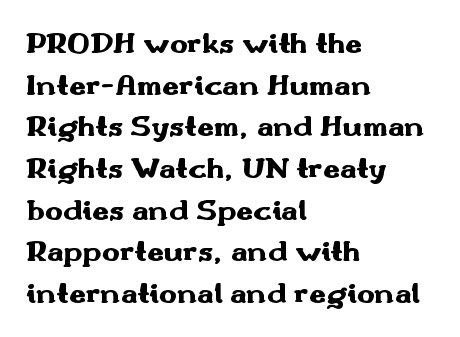
Every row of glyphs begins at an identical x-position on the left. Each new line begins a customary step beneath the previous one. These lines are rendered in a variable-pitch font. The rendering shows plain stroke endings on the letterforms — a sans-serif design. The face used here is rendered with its standard letterfit. The space directly below the letters is spotless.
